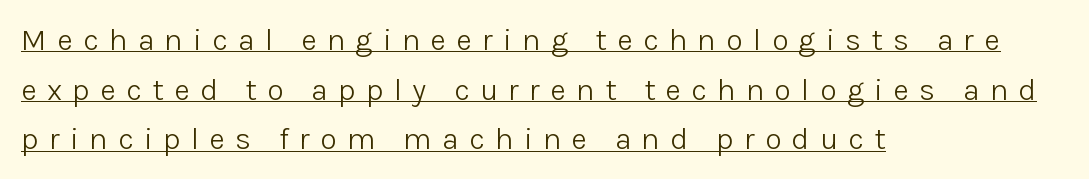
Q: Is the text bold? A: No.
Q: Is the text italic (slanted)? A: No, it is upright.
Q: Is the typeface a serif or a sans-serif typeface? A: Sans-serif.
Q: Is the text underlined? A: Yes.
Q: How is the paragraph aligned? A: Left-aligned.
Q: Is the spacing between letters normal or unusually wide? A: Unusually wide.
Q: Is the spacing between lines tight, normal or loose? A: Normal.
Q: Width (condensed, normal, or wide)? A: Normal.
Q: Stroke contrast? A: Low.
Q: x-height? A: Medium.
Q: Monospaced? A: No.
